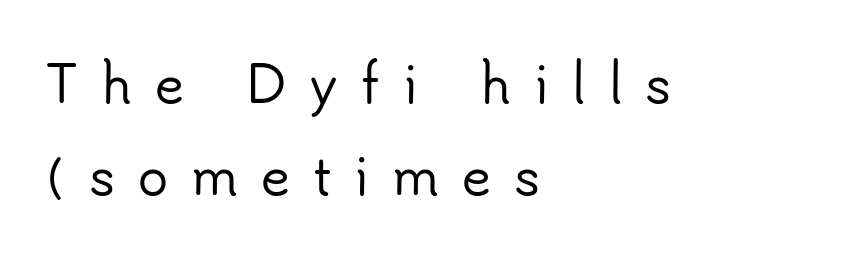
Reading down the block, your eye returns to a fixed left position each line. The tracking reads as deliberately expanded to a designer's eye. Honestly, there is no underline to notice here at all. Characters remain perfectly vertical along every line.
